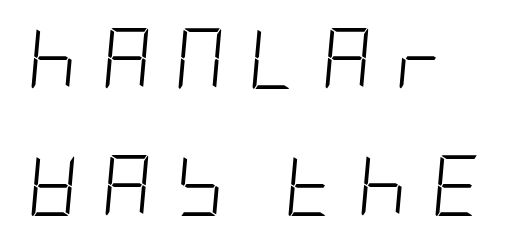
The image shows 61 px light, condensed type, italic (leaning right); set loose line spacing (2.08x), unusually wide letter spacing (+0.39 em), not underlined; low stroke contrast and a large x-height.
